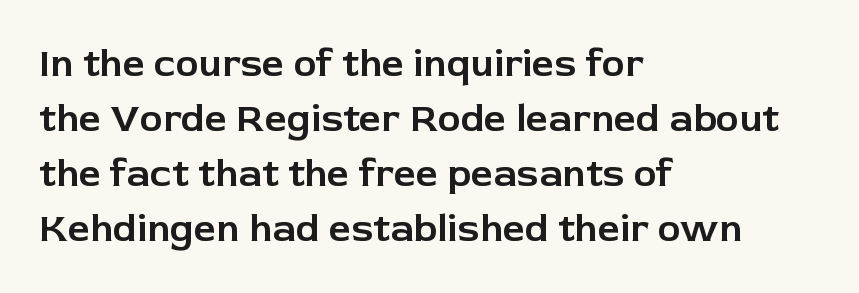
Q: Is the text italic (slanted)? A: No, it is upright.
Q: Is the typeface a serif or a sans-serif typeface? A: Sans-serif.
Q: Is the text underlined? A: No.
Q: How is the paragraph aligned? A: Left-aligned.
Q: Is the spacing between letters normal or unusually wide? A: Normal.
Q: Is the spacing between lines tight, normal or loose? A: Normal.
Q: Width (condensed, normal, or wide)? A: Normal.
Q: Stroke contrast? A: Low.
Q: x-height? A: Medium.
Q: Monospaced? A: No.
